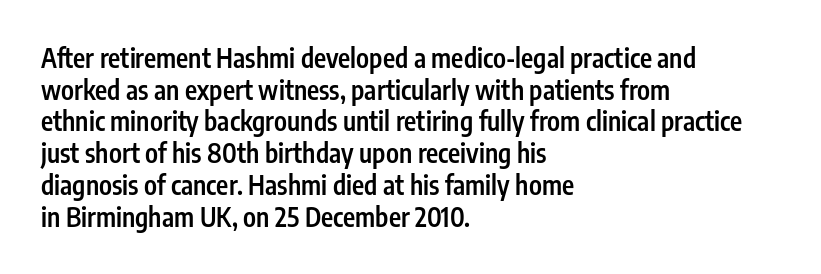
Each row of text sits above clean, open space. Typesetter's note: demi weight, one step under bold. Is the block centered? No — it sits flush against the left margin. Posture: straight, roman, zero tilt. The letterforms sit shoulder to shoulder at normal distance.
